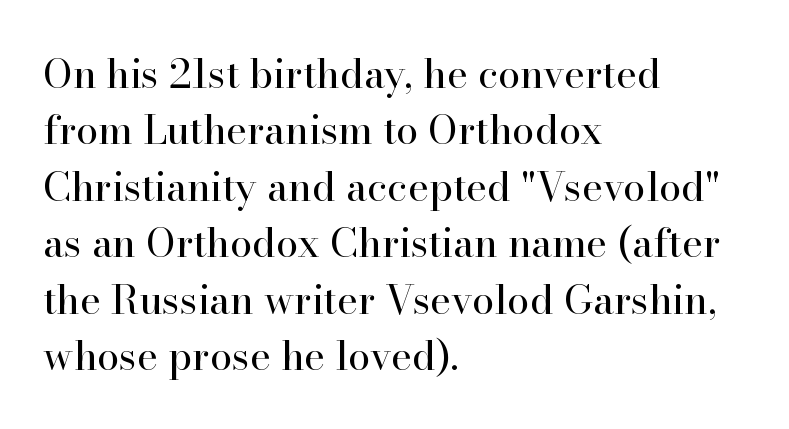
The image shows 40 px regular-weight serif type, upright; set left-aligned, normal line spacing (1.41x), normal letter spacing, not underlined; high stroke contrast and a small x-height.
